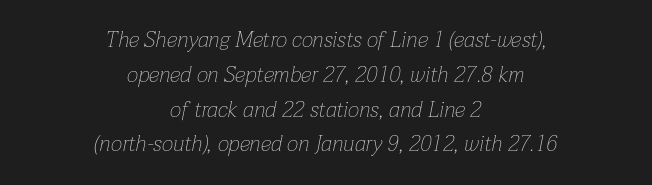
No letter is thick-stroked: the sample isn't bold. A student would call this center alignment; a typographer would say set centered. This sample uses an oblique cut, with every glyph tilted off the vertical. Nobody touched the tracking dial on this one. Baseline-to-baseline distance is the conventional proportion of letter height.
